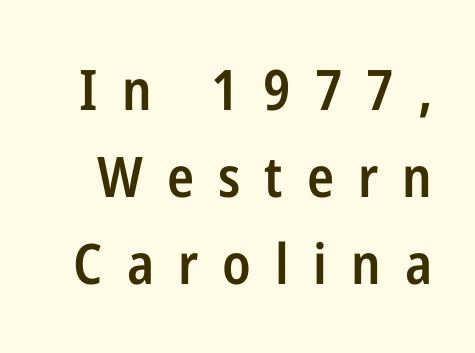
The image shows 56 px semibold, condensed sans-serif type, upright; set normal line spacing (1.55x), unusually wide letter spacing (+0.43 em), not underlined; low stroke contrast and a medium x-height.
